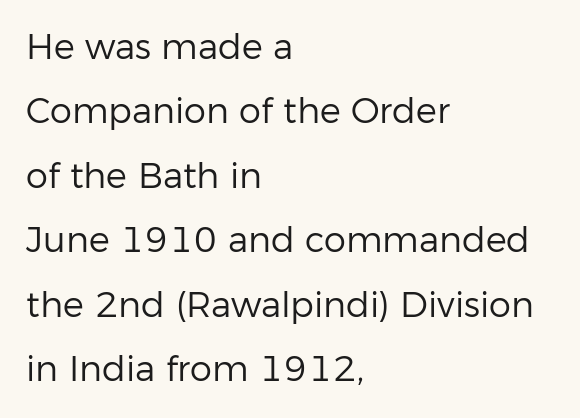
{"serif": "no", "italic": "no", "bold": "no", "weight": "regular", "width": "normal", "stroke_contrast": "low", "x_height": "medium", "monospaced": "no", "underline": "no", "align": "left", "line_spacing_ratio": 1.84, "letter_spacing": "normal", "letter_spacing_em": 0.0, "glyph_px": 35}
